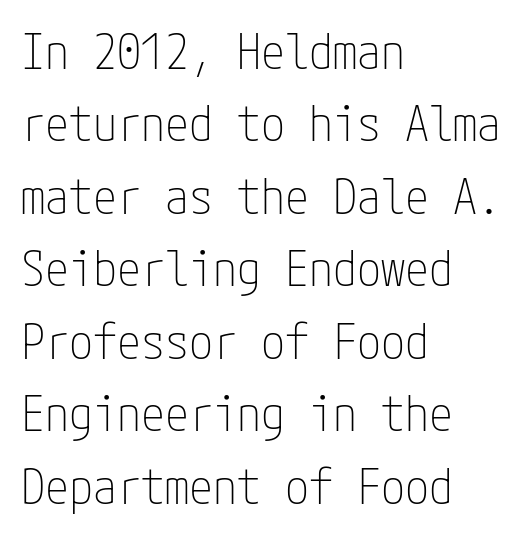
{"serif": "no", "italic": "no", "bold": "no", "weight": "thin", "width": "condensed", "stroke_contrast": "low", "x_height": "medium", "underline": "no", "align": "left", "line_spacing": "normal", "line_spacing_ratio": 1.51, "letter_spacing": "normal", "letter_spacing_em": 0.0, "glyph_px": 48}
